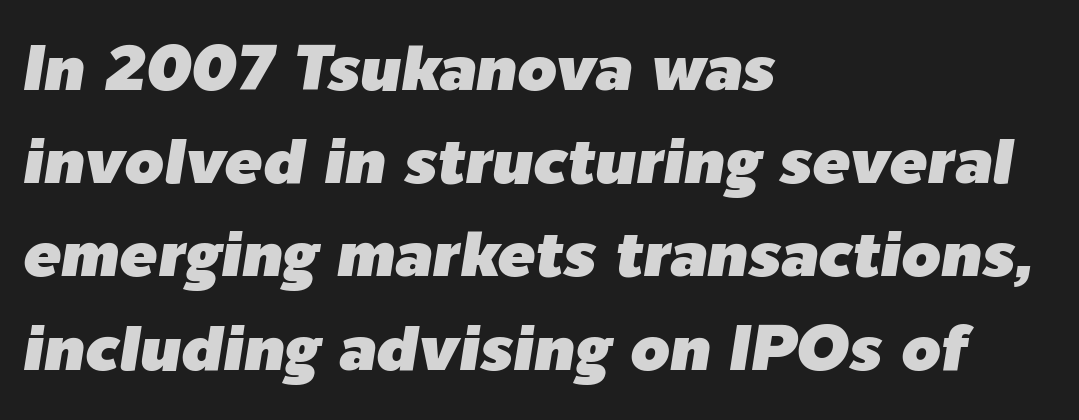
Each letter keeps its own natural width here, so spacing adapts to shape. How are the letters spaced? Ordinarily, with no added tracking. There's an unmistakable incline to the writing here. Does the leading feel generous? No, just average. The glyphs are unaccompanied by any horizontal stroke below them. Every row of glyphs begins at an identical x-position on the left.
